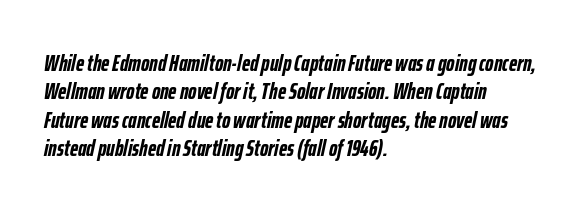
{"italic": "yes", "lean": "right", "slant_degrees": 12, "bold": "yes", "underline": "no", "align": "left", "line_spacing_ratio": 1.23, "letter_spacing": "normal", "letter_spacing_em": 0.0, "glyph_px": 23}
